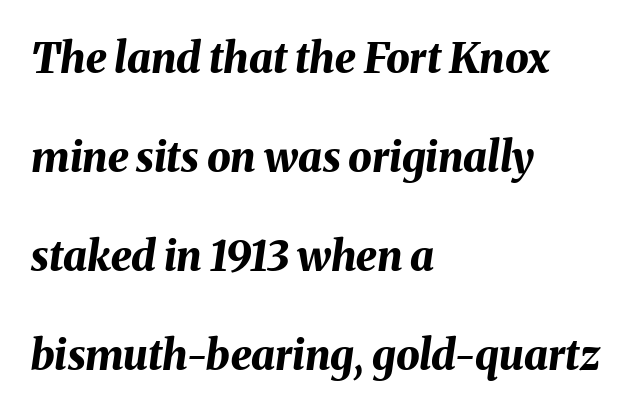
The image shows 42 px bold type, italic (leaning right); set left-aligned, loose line spacing (2.36x), normal letter spacing, not underlined; medium stroke contrast and a medium x-height.
